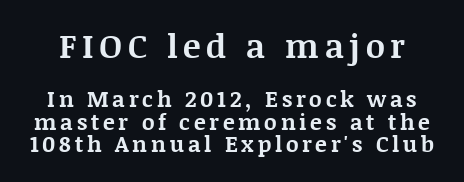
Q: Is the text bold? A: Yes.
Q: Is the text italic (slanted)? A: No, it is upright.
Q: Is the typeface a serif or a sans-serif typeface? A: Serif.
Q: Is the text underlined? A: No.
Q: Is the spacing between lines tight, normal or loose? A: Tight.
Q: Which block of text is set in a larger size, the first (top) or the second (bottom)? A: The first (top) one.
Q: Width (condensed, normal, or wide)? A: Normal.
Q: Stroke contrast? A: Medium.
Q: x-height? A: Large.
Q: Monospaced? A: No.
